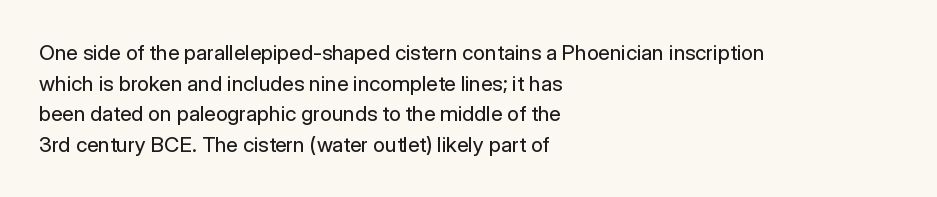
The image shows 21 px text type, upright; set left-aligned, normal line spacing (1.46x), normal letter spacing, not underlined.
